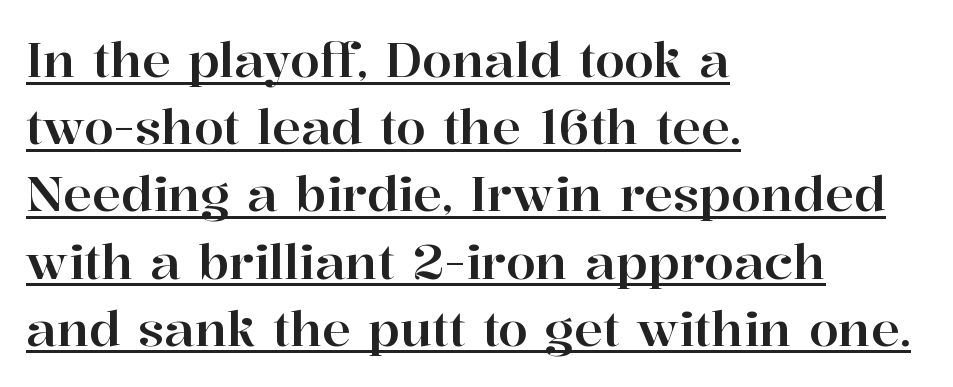
{"serif": "yes", "italic": "no", "width": "normal", "stroke_contrast": "high", "x_height": "medium", "monospaced": "no", "underline": "yes", "align": "left", "line_spacing": "normal", "line_spacing_ratio": 1.4, "letter_spacing": "normal", "letter_spacing_em": 0.0, "glyph_px": 48}
